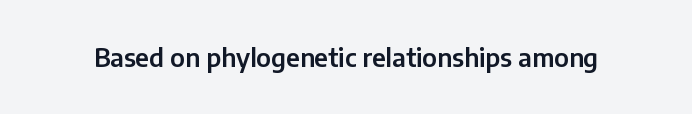
{"italic": "no", "underline": "no", "letter_spacing": "normal", "letter_spacing_em": 0.0, "glyph_px": 25}
